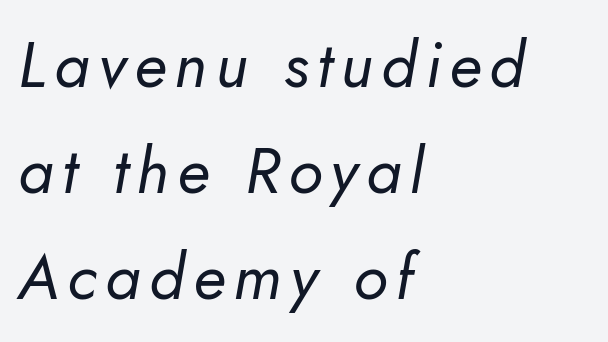
Q: Is the text bold? A: No.
Q: Is the text italic (slanted)? A: Yes, it leans right by about 10 degrees.
Q: Is the text underlined? A: No.
Q: How is the paragraph aligned? A: Left-aligned.
Q: Is the spacing between lines tight, normal or loose? A: Normal.
Q: Width (condensed, normal, or wide)? A: Normal.
Q: Stroke contrast? A: Low.
Q: x-height? A: Small.
Q: Monospaced? A: No.
